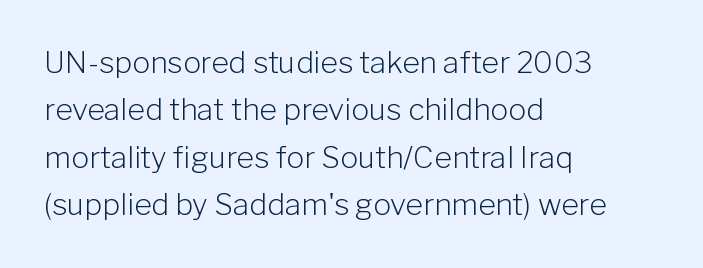
Ordinary non-slanted type is in use. Horizontal alignment here is leftward, the default for most running prose. Vertical spacing — default. Stems here are at most as thick as an everyday book face. The letters sit at their default tracking, neither squeezed nor spread. The designer went with a sans here, leaving each stem footless.
